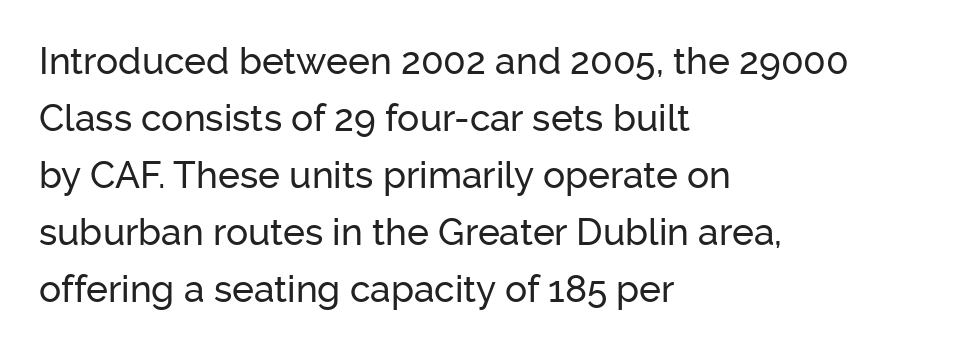
{"serif": "no", "italic": "no", "width": "normal", "stroke_contrast": "low", "x_height": "medium", "monospaced": "no", "underline": "no", "align": "left", "line_spacing": "normal", "line_spacing_ratio": 1.54, "letter_spacing": "normal", "letter_spacing_em": 0.0, "glyph_px": 37}
